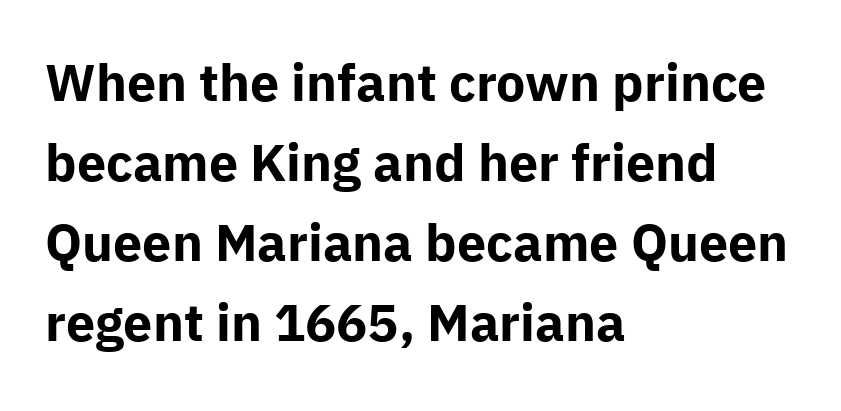
The image shows 52 px bold sans-serif type, upright; set left-aligned, normal line spacing (1.54x), normal letter spacing, not underlined; low stroke contrast and a medium x-height.
